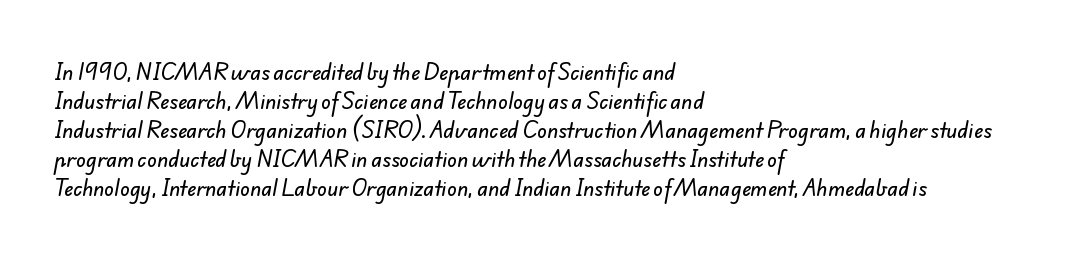
This rendering leaves character spacing at its baseline value. Each new line begins a customary step beneath the previous one. Where is the straight margin? On the left. Glance below the letters and you will spot only blank space.
